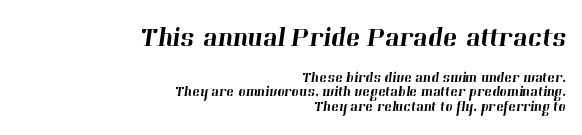
{"underline": "no", "align": "right", "line_spacing": "tight", "line_spacing_ratio": 1.04, "letter_spacing": "normal", "letter_spacing_em": 0.0, "larger_block": "first", "size_ratio": 1.93, "glyph_px": 27}
